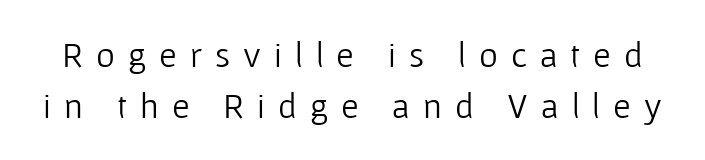
A typesetter would call this leading conventional body-copy spacing. The glyphs in this specimen are sans serif. This sample has the flowing, uneven cadence of proportional lettering. Stroke mass is kept to a normal reading level or below. In terms of letterspacing, this is a distinctly airy, spread setting. These lines were composed using upright roman letters.
